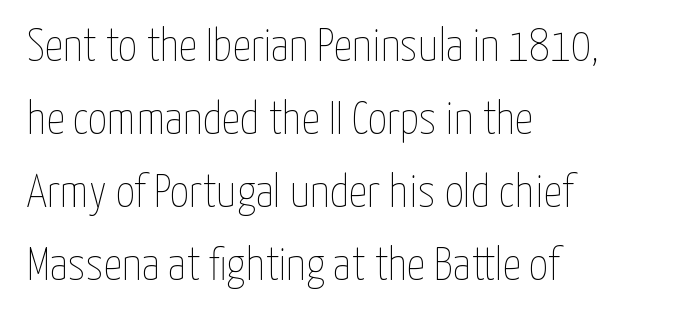
Vertical strokes here are truly vertical. Honestly, the letter spacing is just normal — you wouldn't notice it. The rendering uses natural spacing where letterforms have individual widths. Compared with typical paragraphs, the rows here are spaced about the same. The passage shown is not bold in any degree.
